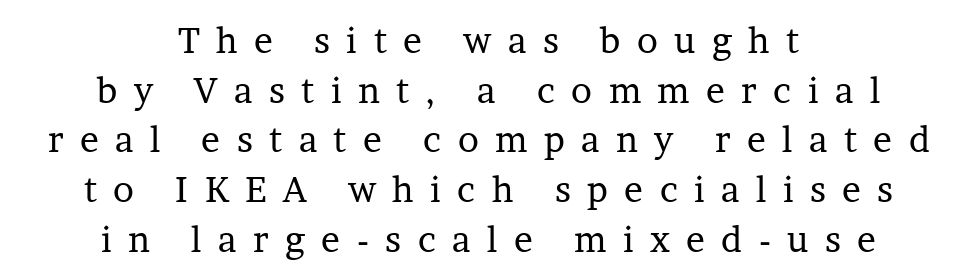
{"serif": "yes", "italic": "no", "bold": "no", "weight": "regular", "width": "normal", "stroke_contrast": "low", "x_height": "medium", "monospaced": "no", "underline": "no", "align": "center", "line_spacing": "normal", "line_spacing_ratio": 1.42, "letter_spacing": "wide", "letter_spacing_em": 0.47, "glyph_px": 35}
